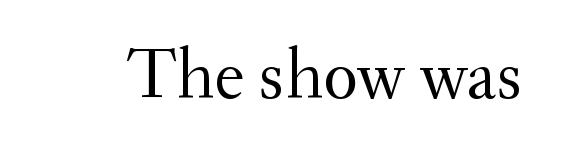
The image shows 72 px regular-weight serif type, upright; set normal letter spacing, not underlined; medium stroke contrast and a small x-height.
